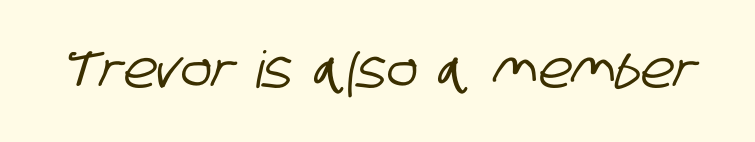
{"serif": "no", "width": "condensed", "stroke_contrast": "low", "x_height": "large", "monospaced": "no", "underline": "no", "letter_spacing": "normal", "letter_spacing_em": 0.0, "glyph_px": 51}
